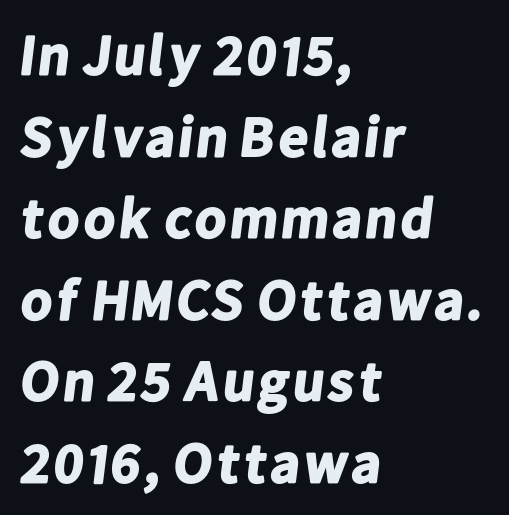
Stroke thickness is high; the sample reads as a true bold. Caption: standard tracking, unaltered. Only glyphs here, with clear space below each row. Honestly, the row spacing looks completely unremarkable.
